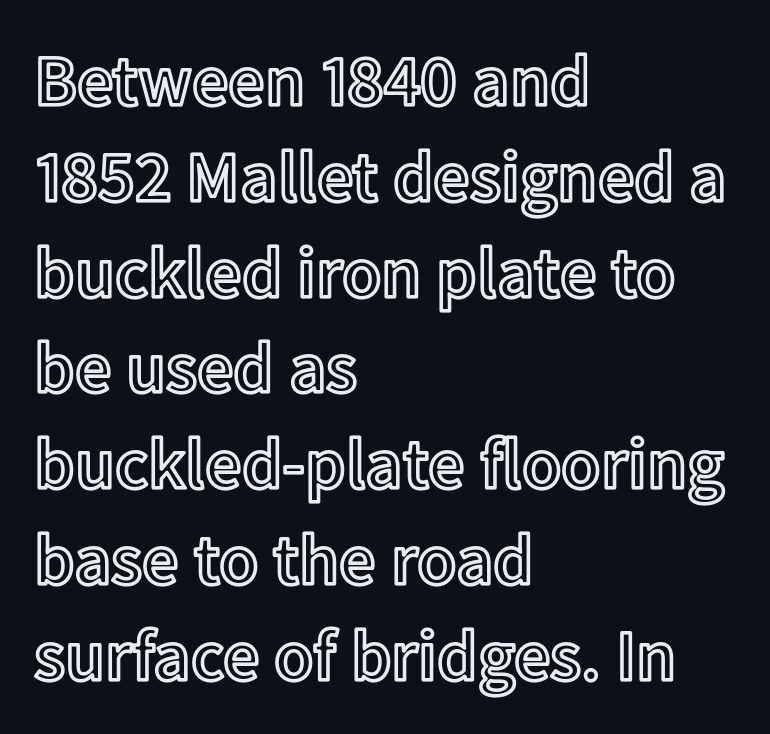
Q: Is the text italic (slanted)? A: No, it is upright.
Q: Is the text underlined? A: No.
Q: How is the paragraph aligned? A: Left-aligned.
Q: Is the spacing between letters normal or unusually wide? A: Normal.
Q: Is the spacing between lines tight, normal or loose? A: Normal.
Q: Width (condensed, normal, or wide)? A: Normal.
Q: x-height? A: Medium.
Q: Monospaced? A: No.
